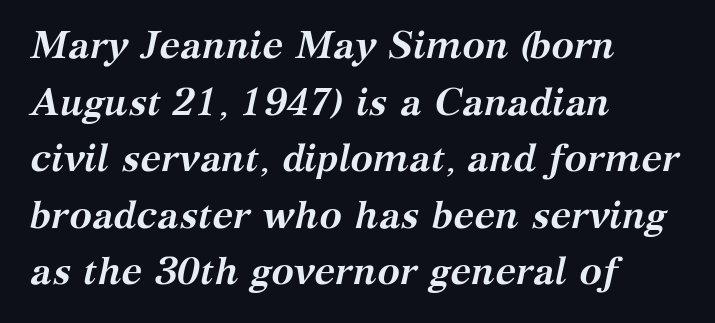
{"serif": "yes", "italic": "yes", "lean": "right", "slant_degrees": 12, "bold": "yes", "weight": "semibold", "width": "normal", "stroke_contrast": "medium", "x_height": "medium", "monospaced": "no", "underline": "no", "align": "left", "line_spacing": "normal", "line_spacing_ratio": 1.49, "letter_spacing": "normal", "letter_spacing_em": 0.0, "glyph_px": 38}
